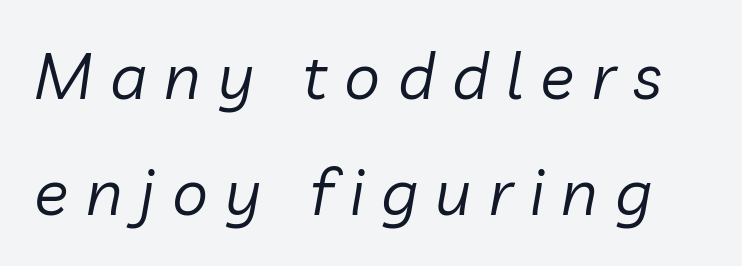
{"italic": "yes", "lean": "right", "slant_degrees": 10, "bold": "no", "weight": "regular", "width": "normal", "stroke_contrast": "low", "x_height": "medium", "monospaced": "no", "underline": "no", "line_spacing_ratio": 1.82, "letter_spacing": "wide", "letter_spacing_em": 0.27, "glyph_px": 64}
